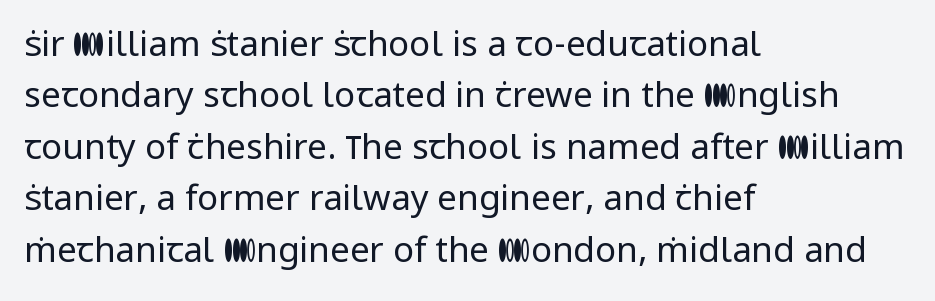
{"serif": "no", "italic": "no", "bold": "no", "weight": "regular", "width": "normal", "stroke_contrast": "low", "x_height": "medium", "monospaced": "no", "underline": "no", "align": "left", "line_spacing": "normal", "line_spacing_ratio": 1.47, "letter_spacing": "normal", "letter_spacing_em": 0.0, "glyph_px": 35}
